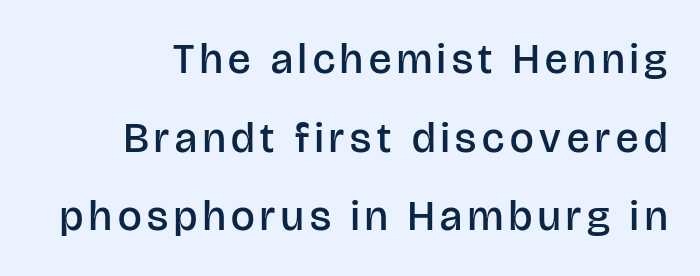
Q: Is the text bold? A: Semi-bold.
Q: Is the text italic (slanted)? A: No, it is upright.
Q: Is the typeface a serif or a sans-serif typeface? A: Sans-serif.
Q: Is the text underlined? A: No.
Q: Width (condensed, normal, or wide)? A: Normal.
Q: Stroke contrast? A: Low.
Q: x-height? A: Large.
Q: Monospaced? A: No.
